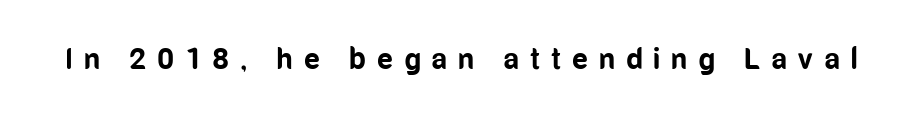
{"serif": "no", "italic": "no", "bold": "yes", "weight": "bold", "width": "condensed", "stroke_contrast": "low", "x_height": "medium", "monospaced": "no", "underline": "no", "letter_spacing": "wide", "letter_spacing_em": 0.36, "glyph_px": 30}
